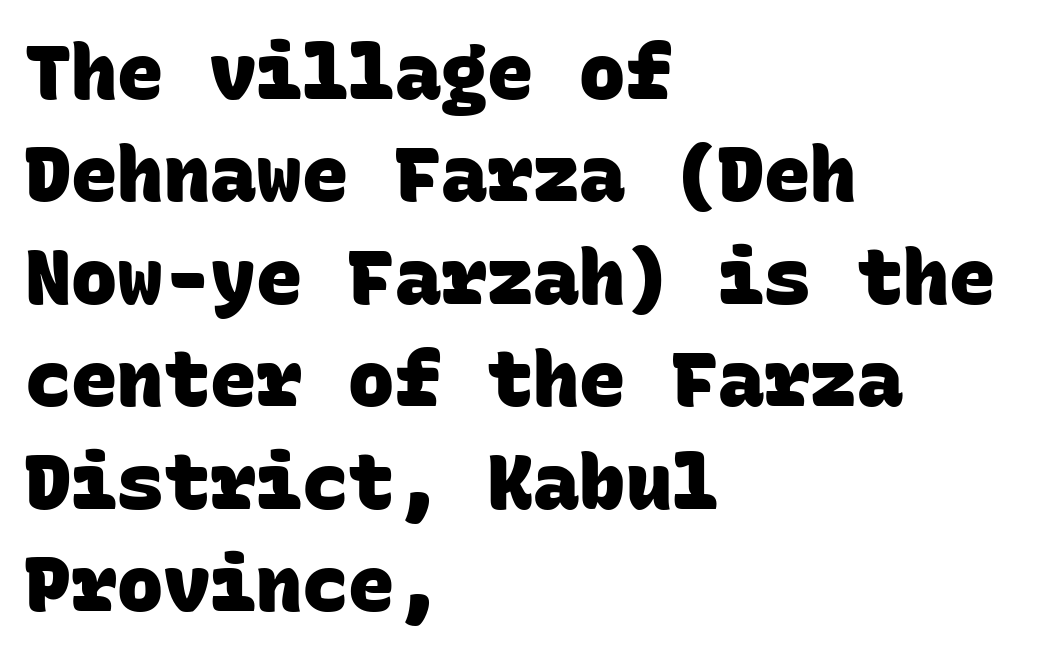
{"serif": "no", "bold": "yes", "weight": "heavy", "width": "normal", "stroke_contrast": "low", "x_height": "large", "monospaced": "yes", "underline": "no", "align": "left", "line_spacing": "normal", "line_spacing_ratio": 1.33, "letter_spacing": "normal", "letter_spacing_em": 0.0, "glyph_px": 77}
